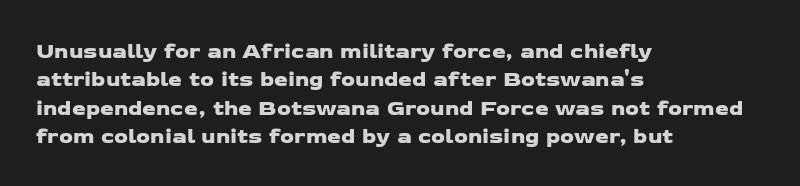
Q: Is the text underlined? A: No.
Q: How is the paragraph aligned? A: Left-aligned.
Q: Is the spacing between letters normal or unusually wide? A: Normal.
Q: Is the spacing between lines tight, normal or loose? A: Normal.
